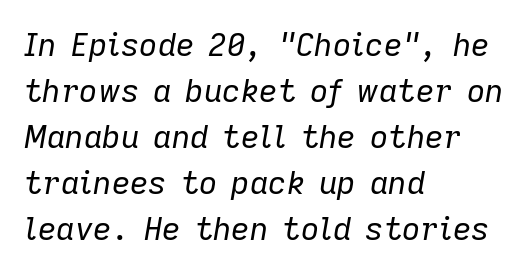
Compared with typical body copy, the letter spacing here is the same. You could not count columns in this text — the font is proportionally spaced. The axis of the letterforms is tilted away from vertical. Reading down the block, your eye returns to a fixed left position each line.
